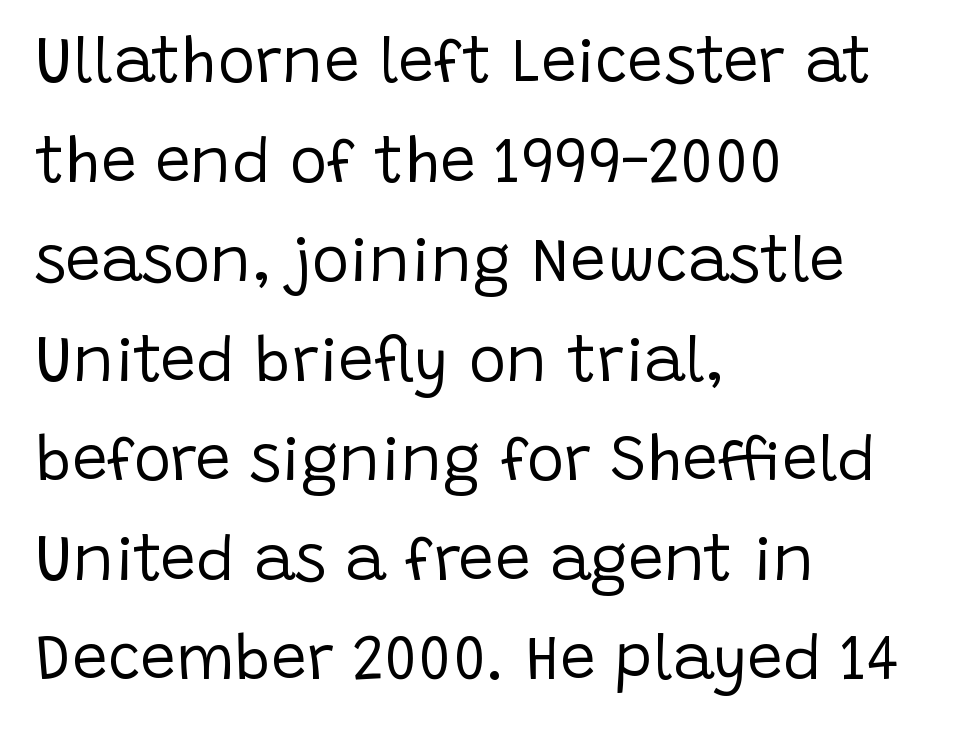
Lines of text with bare space underneath. Look at the bottom of the vertical strokes: they stop flat, with no serifs. What stands out about the letter spacing? Nothing — it is the standard amount. Normally led — the rows are evenly, conventionally spaced.
